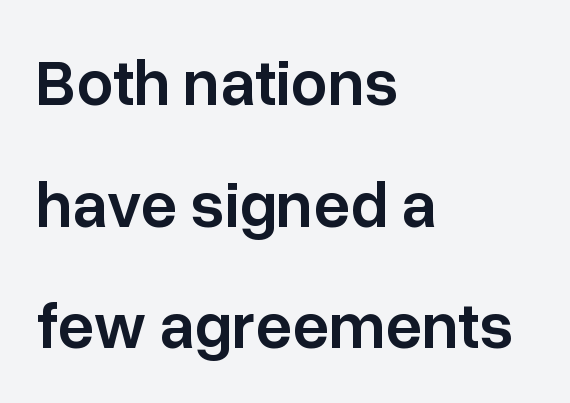
The glyphs are unaccompanied by any horizontal stroke below them. This sample has the flowing, uneven cadence of proportional lettering. Do the letters lean? They stand straight. Inter-character spacing is left at the font's built-in metrics. The typesetter chose a ragged-right arrangement here.
